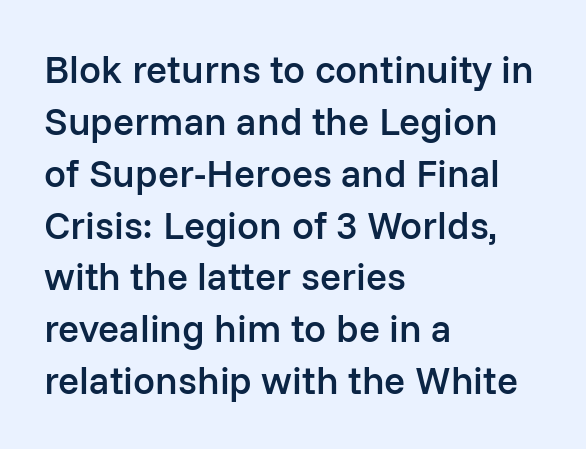
{"serif": "no", "italic": "no", "bold": "semi", "weight": "semibold", "width": "normal", "stroke_contrast": "low", "x_height": "medium", "monospaced": "no", "underline": "no", "align": "left", "line_spacing": "normal", "line_spacing_ratio": 1.33, "letter_spacing": "normal", "letter_spacing_em": 0.0, "glyph_px": 39}
